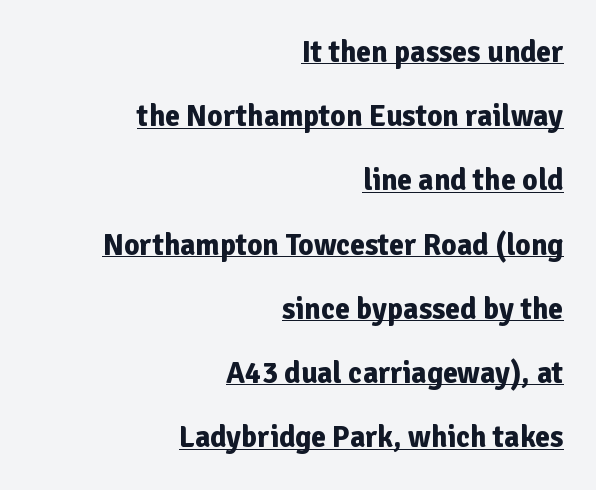
{"serif": "no", "italic": "no", "bold": "yes", "weight": "bold", "width": "normal", "stroke_contrast": "low", "x_height": "medium", "monospaced": "no", "underline": "yes", "align": "right", "line_spacing": "loose", "line_spacing_ratio": 2.14, "letter_spacing": "normal", "letter_spacing_em": 0.0, "glyph_px": 30}
